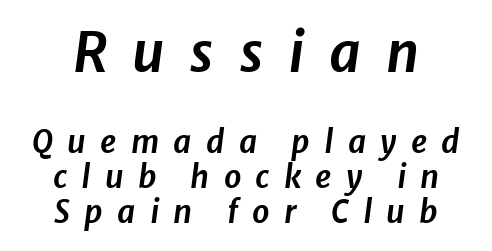
Each row of text sits above clean, open space. Italic? Definitely — the glyphs are oblique. Successive baselines arrive quickly, one right under another. Loose tracking; the words dissolve into strings of separated letters.
